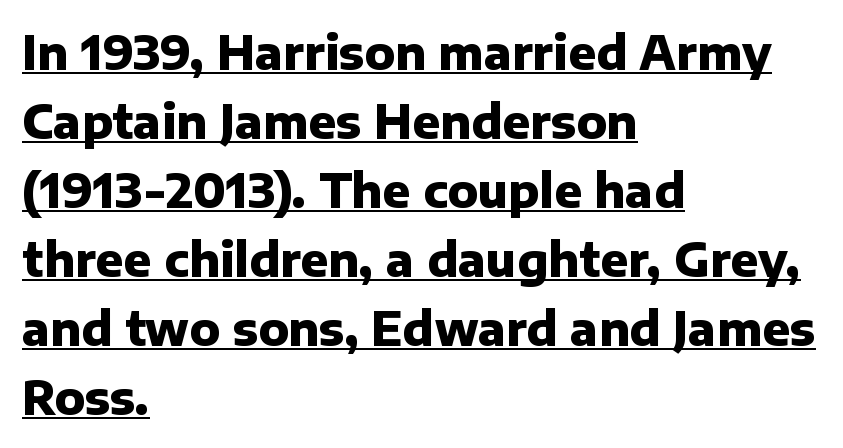
Q: Is the text bold? A: Yes.
Q: Is the text italic (slanted)? A: No, it is upright.
Q: Is the typeface a serif or a sans-serif typeface? A: Sans-serif.
Q: Is the text underlined? A: Yes.
Q: How is the paragraph aligned? A: Left-aligned.
Q: Is the spacing between letters normal or unusually wide? A: Normal.
Q: Is the spacing between lines tight, normal or loose? A: Normal.
Q: Width (condensed, normal, or wide)? A: Normal.
Q: Stroke contrast? A: Low.
Q: x-height? A: Medium.
Q: Monospaced? A: No.
